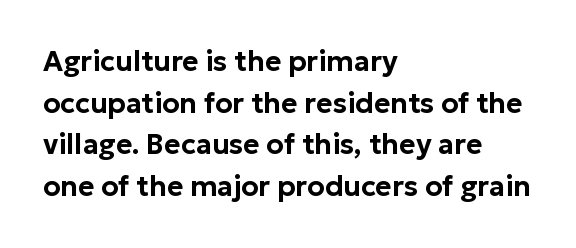
The image shows 28 px sans-serif type, upright; set left-aligned, normal line spacing (1.49x), normal letter spacing, not underlined; low stroke contrast and a medium x-height.
